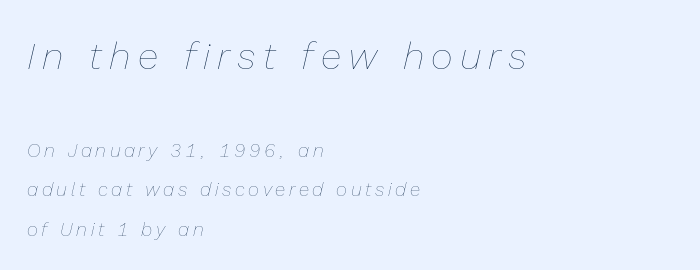
{"italic": "yes", "lean": "right", "slant_degrees": 13, "bold": "no", "weight": "thin", "width": "normal", "stroke_contrast": "low", "x_height": "medium", "monospaced": "no", "underline": "no", "align": "left", "line_spacing": "loose", "line_spacing_ratio": 2.07, "larger_block": "first", "size_ratio": 2.0, "glyph_px": 38}
